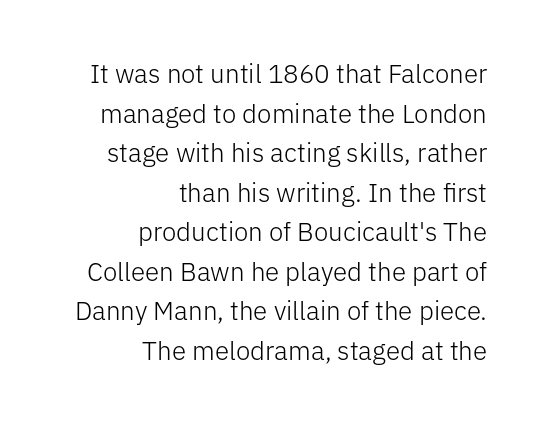
Q: Is the text bold? A: No.
Q: Is the text italic (slanted)? A: No, it is upright.
Q: Is the text underlined? A: No.
Q: How is the paragraph aligned? A: Right-aligned.
Q: Is the spacing between letters normal or unusually wide? A: Normal.
Q: Is the spacing between lines tight, normal or loose? A: Normal.
